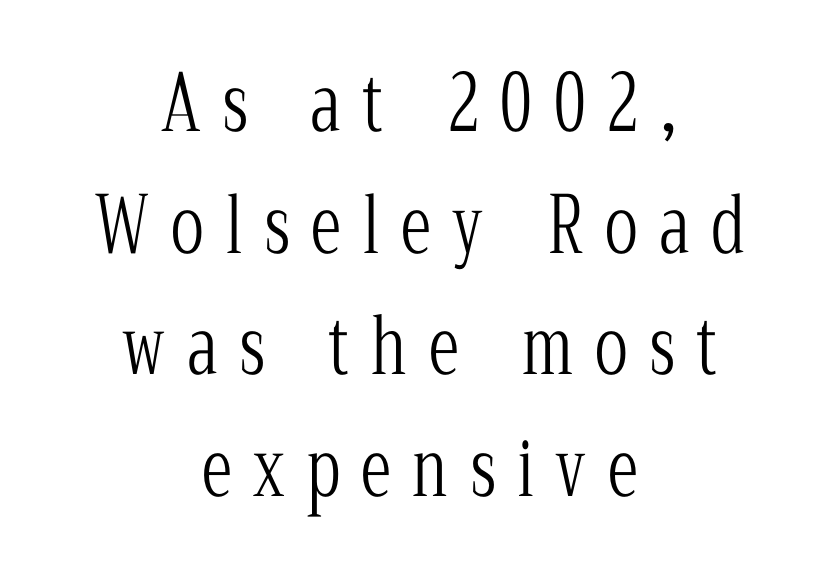
The image shows 77 px light, condensed serif type, upright; set centered, normal line spacing (1.58x), unusually wide letter spacing (+0.28 em), not underlined; low stroke contrast and a medium x-height.
